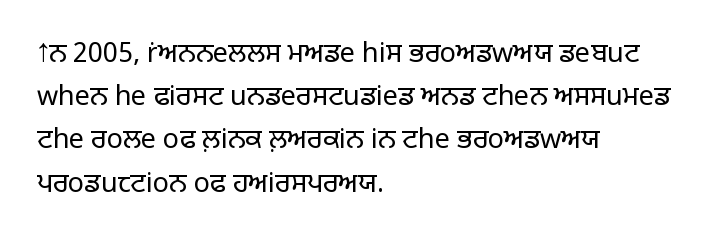
The image shows 27 px text type, upright; set left-aligned, normal line spacing (1.6x), normal letter spacing, not underlined.
